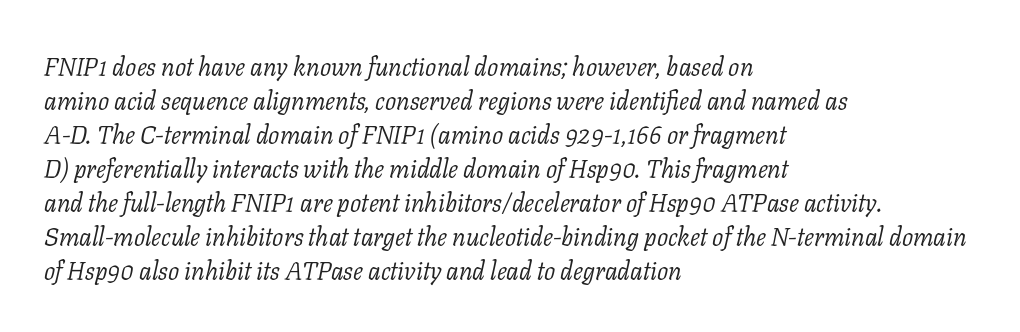
The image shows 25 px text type, italic (leaning right); set left-aligned, normal line spacing (1.36x), normal letter spacing, not underlined.
